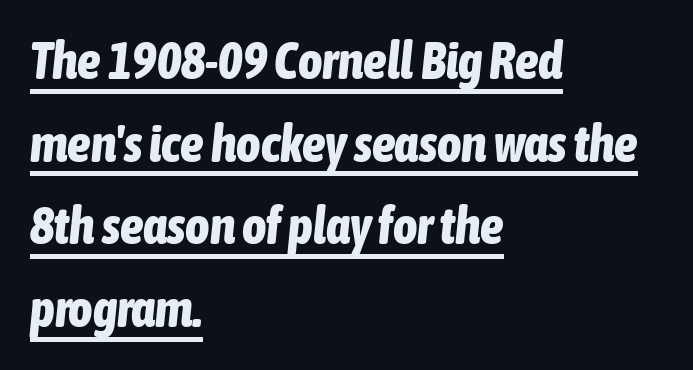
Q: Is the text bold? A: Yes.
Q: Is the text italic (slanted)? A: Yes, it leans right by about 6 degrees.
Q: Is the text underlined? A: Yes.
Q: How is the paragraph aligned? A: Left-aligned.
Q: Is the spacing between letters normal or unusually wide? A: Normal.
Q: Is the spacing between lines tight, normal or loose? A: Normal.
Q: Width (condensed, normal, or wide)? A: Condensed.
Q: Stroke contrast? A: Low.
Q: x-height? A: Medium.
Q: Monospaced? A: No.
